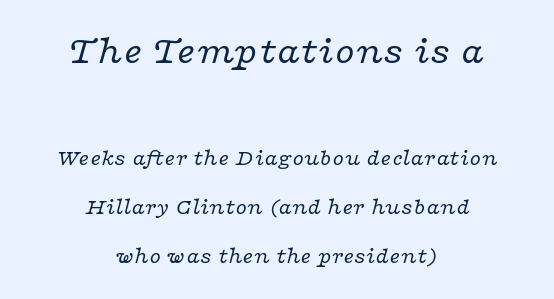
Q: Is the text bold? A: No.
Q: Is the text italic (slanted)? A: Yes, it leans right by about 16 degrees.
Q: Is the typeface a serif or a sans-serif typeface? A: Serif.
Q: Is the text underlined? A: No.
Q: How is the paragraph aligned? A: Centered.
Q: Is the spacing between letters normal or unusually wide? A: Normal.
Q: Is the spacing between lines tight, normal or loose? A: Loose.
Q: Which block of text is set in a larger size, the first (top) or the second (bottom)? A: The first (top) one.
Q: Width (condensed, normal, or wide)? A: Wide.
Q: Stroke contrast? A: Low.
Q: x-height? A: Medium.
Q: Monospaced? A: No.
